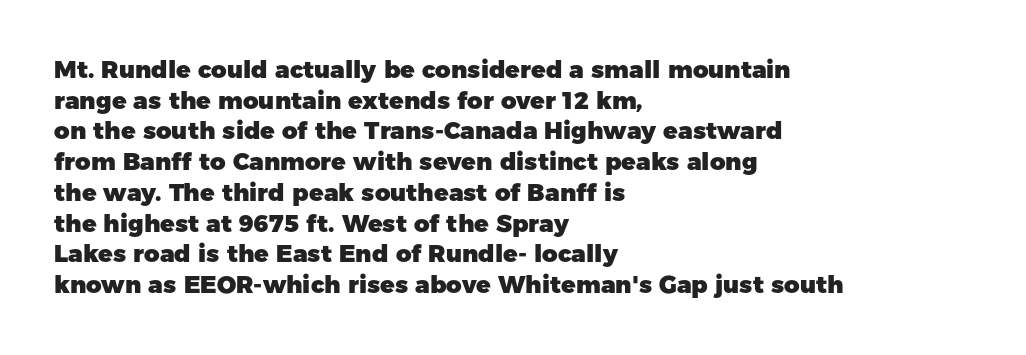
Summary of weight: heavy, a full bold. Tracking value appears to be zero — textbook default spacing. No italicization has been applied; the sample stays upright. The words here are not underlined. A normal amount of white space separates one row of letters from the next.
